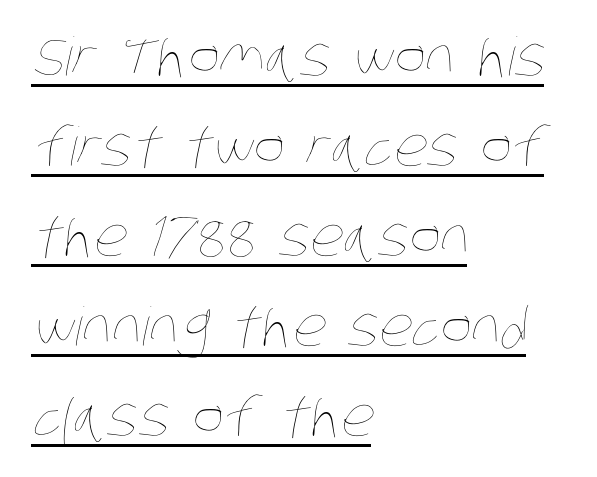
The image shows 53 px thin, condensed type; set left-aligned, normal line spacing (1.7x), normal letter spacing, underlined; low stroke contrast and a large x-height.
